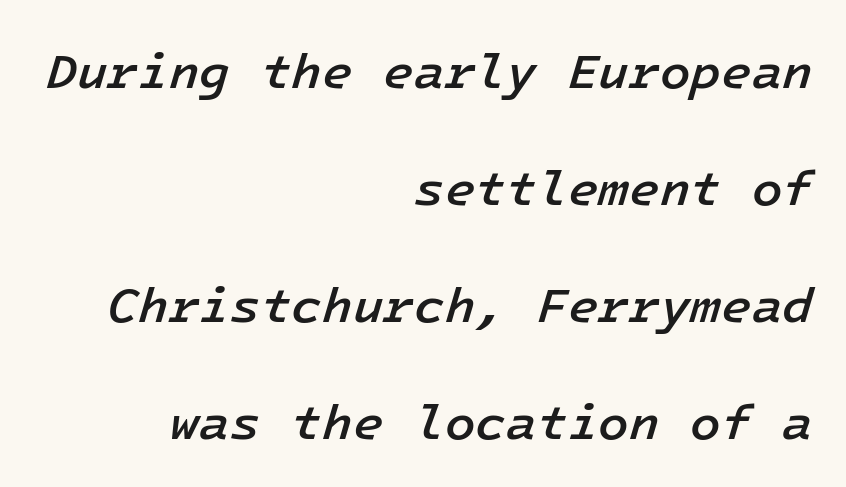
Does the copy run flush right? Yes — the right margin is perfectly even. Slightly chunky letters — semibold, I'd say, not full bold. Leading: increased. The letterforms sit shoulder to shoulder at normal distance. Would a proofreader flag this as italicized? Yes.
